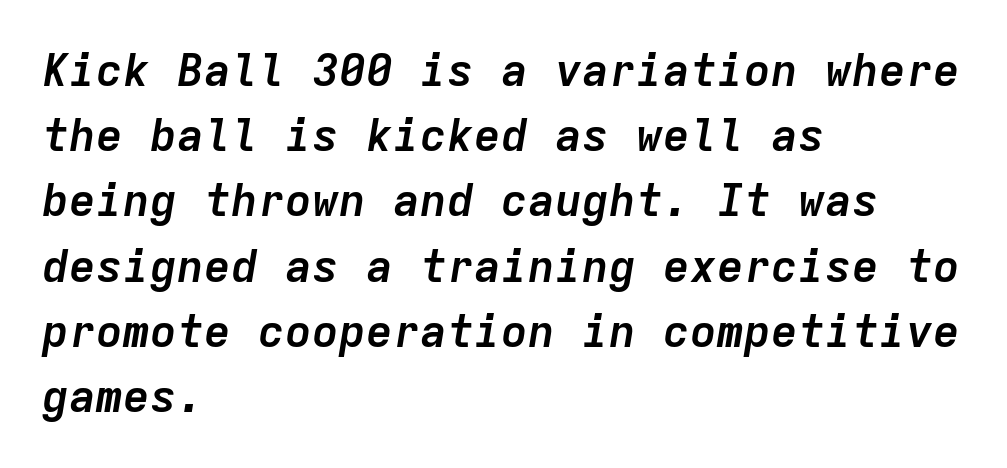
Between one letter and the next there's only the usual sliver of space. Bare-footed words on every line. Does the copy run flush right? No — it runs flush left. Observe the lean: these are italic letterforms. Leading matches the norm, producing a regular column.
